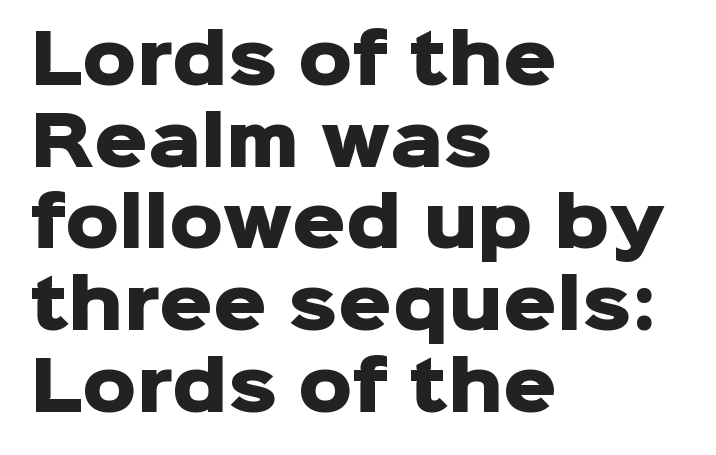
The image shows 67 px heavy sans-serif type, upright; set left-aligned, line spacing 1.22x, normal letter spacing, not underlined; low stroke contrast and a medium x-height.
